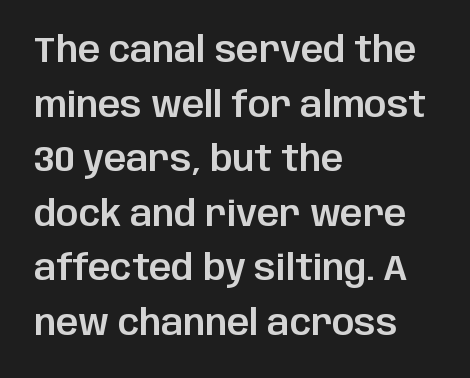
{"serif": "no", "italic": "no", "width": "normal", "stroke_contrast": "low", "x_height": "large", "monospaced": "no", "underline": "no", "align": "left", "line_spacing": "normal", "line_spacing_ratio": 1.56, "letter_spacing": "normal", "letter_spacing_em": 0.0, "glyph_px": 35}
